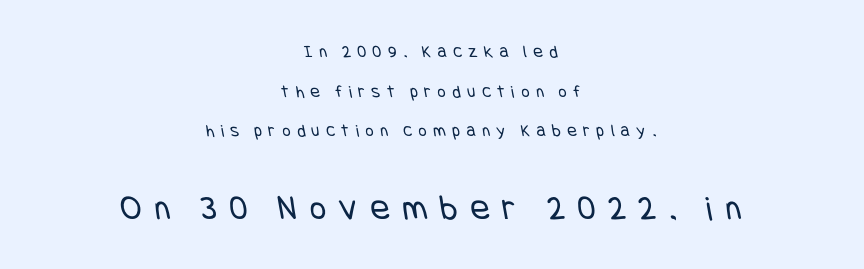
Q: Is the text bold? A: No.
Q: Is the typeface a serif or a sans-serif typeface? A: Sans-serif.
Q: Is the text underlined? A: No.
Q: How is the paragraph aligned? A: Centered.
Q: Is the spacing between letters normal or unusually wide? A: Unusually wide.
Q: Is the spacing between lines tight, normal or loose? A: Loose.
Q: Which block of text is set in a larger size, the first (top) or the second (bottom)? A: The second (bottom) one.
Q: Width (condensed, normal, or wide)? A: Condensed.
Q: Stroke contrast? A: Low.
Q: x-height? A: Large.
